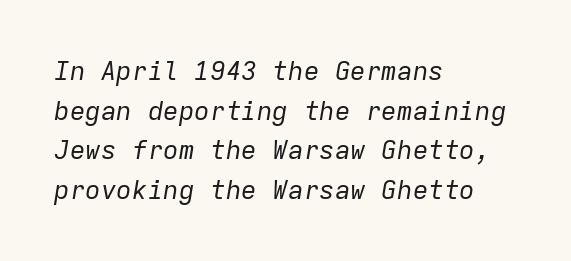
Observe the ordinary spacing: letters are neighbours, not strangers. Quick note: italic. Is there much room between lines? A standard amount, neither cramped nor airy. Anything drawn beneath the words? Only blank space. Compared with a typical body face, this is equally light or lighter still.
